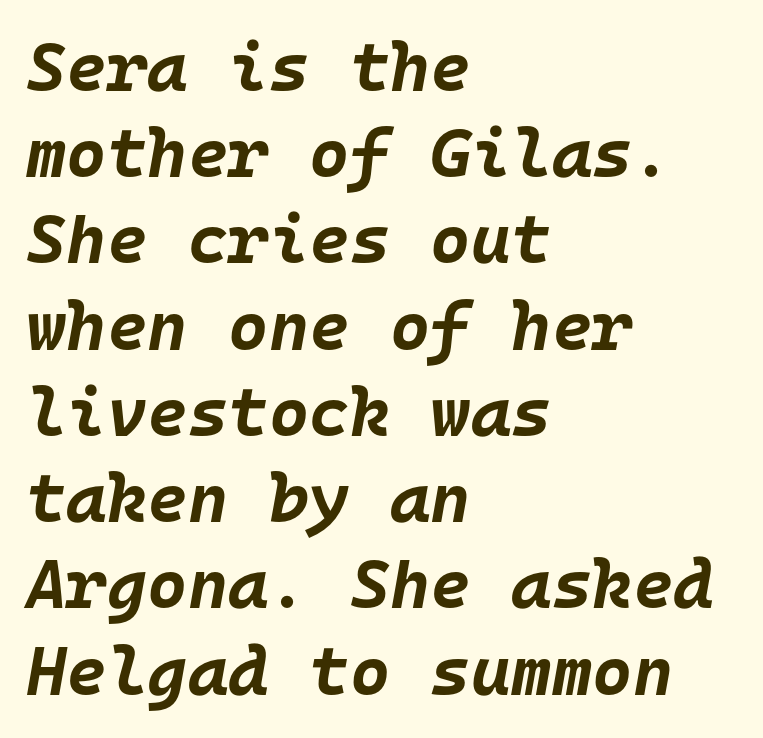
Monospaced: the letters line up in strict vertical columns. The letterforms sit shoulder to shoulder at normal distance. Emphasis by weight is at full strength: bold. The string is rendered with underlining switched off.
